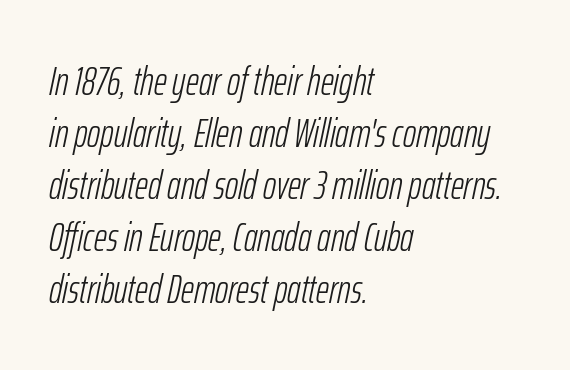
The letters advance in unequal steps, a hallmark of proportional type. Compared with a centered layout, this one pins lines to the left instead. This sample uses an oblique cut, with every glyph tilted off the vertical. Does the leading feel generous? No, just average. Underline: absent.
